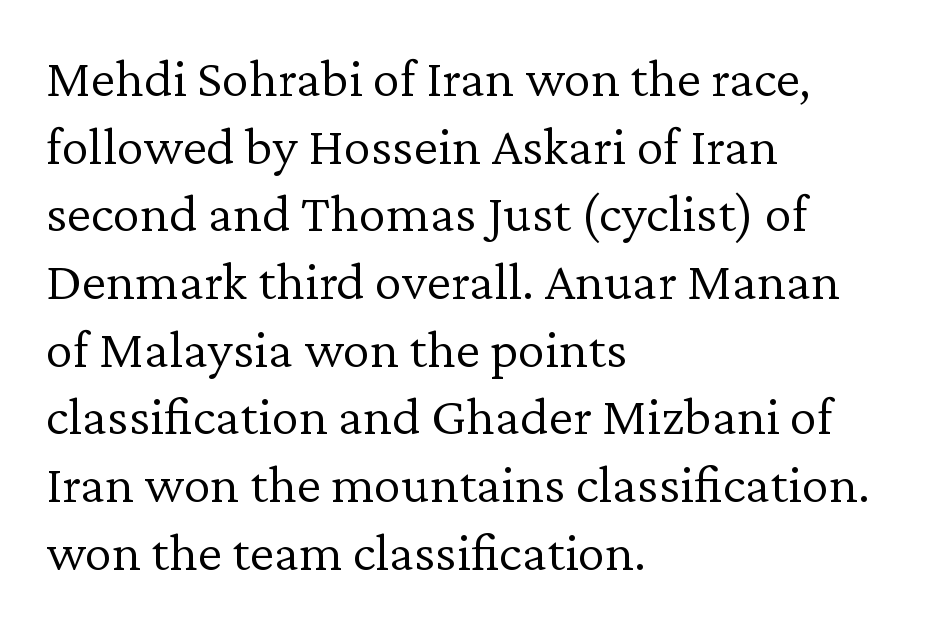
Q: Is the text bold? A: No.
Q: Is the text italic (slanted)? A: No, it is upright.
Q: Is the typeface a serif or a sans-serif typeface? A: Serif.
Q: Is the text underlined? A: No.
Q: How is the paragraph aligned? A: Left-aligned.
Q: Is the spacing between letters normal or unusually wide? A: Normal.
Q: Width (condensed, normal, or wide)? A: Normal.
Q: Stroke contrast? A: Low.
Q: x-height? A: Medium.
Q: Monospaced? A: No.
